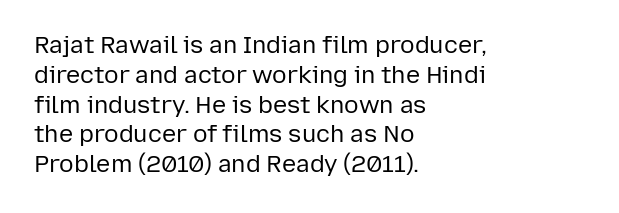
{"italic": "no", "bold": "no", "underline": "no", "align": "left", "line_spacing_ratio": 1.24, "letter_spacing": "normal", "letter_spacing_em": 0.0, "glyph_px": 24}
